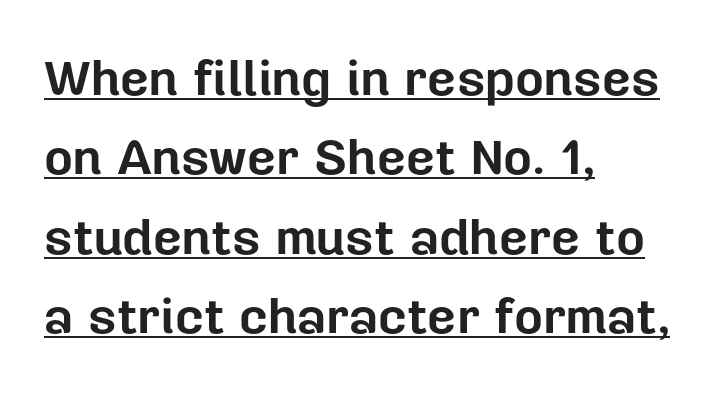
Q: Is the text bold? A: Yes.
Q: Is the text italic (slanted)? A: No, it is upright.
Q: Is the typeface a serif or a sans-serif typeface? A: Sans-serif.
Q: Is the text underlined? A: Yes.
Q: How is the paragraph aligned? A: Left-aligned.
Q: Is the spacing between letters normal or unusually wide? A: Normal.
Q: Is the spacing between lines tight, normal or loose? A: Normal.
Q: Width (condensed, normal, or wide)? A: Normal.
Q: Stroke contrast? A: Low.
Q: x-height? A: Medium.
Q: Monospaced? A: No.
